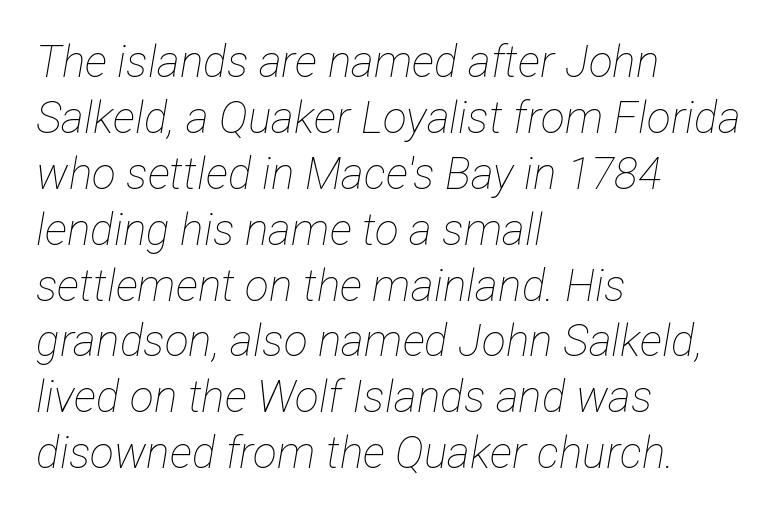
The image shows 44 px thin, condensed type, italic (leaning right); set left-aligned, normal line spacing (1.27x), normal letter spacing, not underlined; low stroke contrast and a medium x-height.
